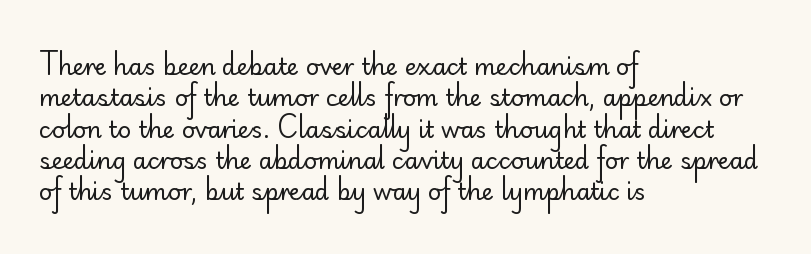
One glance says typical: line gaps are just what's usual. What stands out about the letter spacing? Nothing — it is the standard amount. This reads as an unemphasized weight, regular at the heaviest. The text block is weighted toward the left margin, trailing off unevenly rightward. Descender tails drop into unmarked territory. The specimen reads as upright at a glance.
